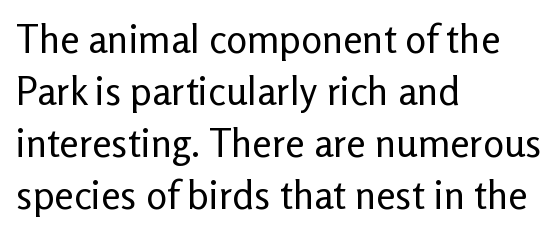
The image shows 39 px regular-weight sans-serif type, upright; set left-aligned, normal line spacing (1.33x), normal letter spacing, not underlined; low stroke contrast and a medium x-height.
